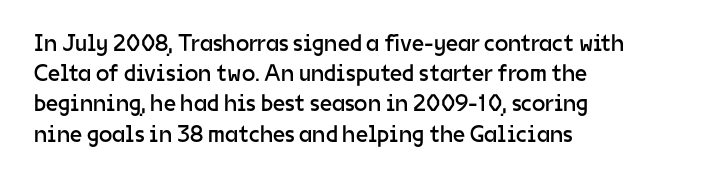
Q: Is the text bold? A: No.
Q: Is the text italic (slanted)? A: No, it is upright.
Q: Is the text underlined? A: No.
Q: How is the paragraph aligned? A: Left-aligned.
Q: Is the spacing between letters normal or unusually wide? A: Normal.
Q: Is the spacing between lines tight, normal or loose? A: Normal.
